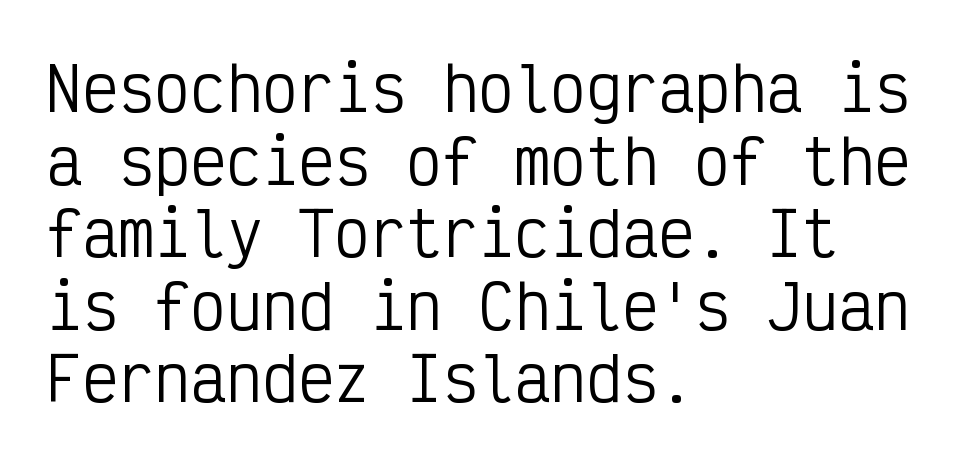
The image shows 60 px regular-weight, condensed sans-serif type, upright, monospaced; set left-aligned, line spacing 1.21x, normal letter spacing, not underlined; low stroke contrast and a medium x-height.
